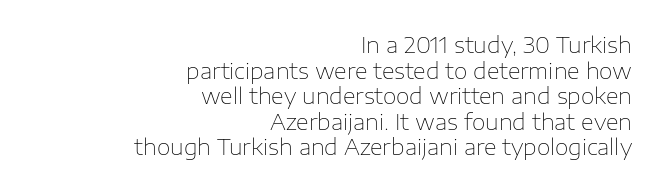
Q: Is the text bold? A: No.
Q: Is the text italic (slanted)? A: No, it is upright.
Q: Is the text underlined? A: No.
Q: How is the paragraph aligned? A: Right-aligned.
Q: Is the spacing between letters normal or unusually wide? A: Normal.
